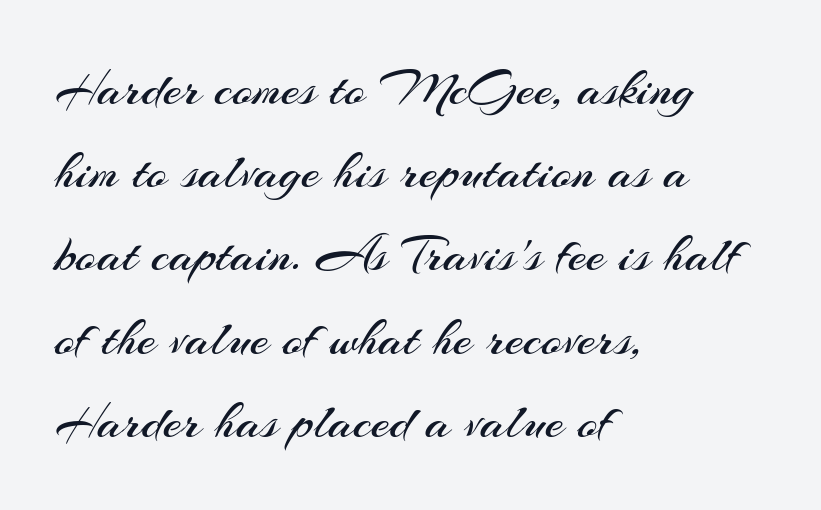
The cut favours lightness, reaching ordinary text weight at its darkest. Each word holds together tightly as a unit, with standard inter-letter gaps. Bare-footed words on every line. The space between consecutive lines is moderate.
